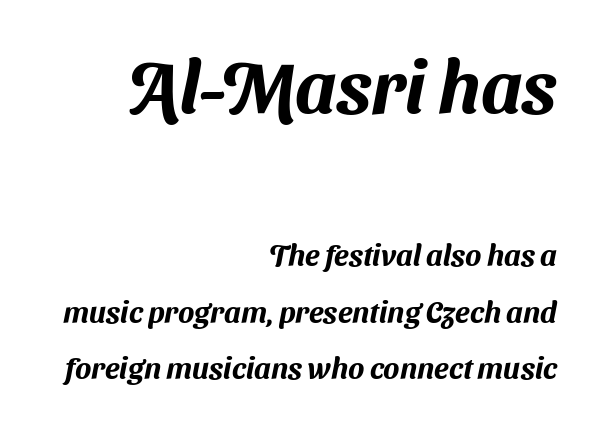
The image shows 74 px sans-serif type; set right-aligned, line spacing 1.88x, normal letter spacing, not underlined; the first (top) block is 2.47x larger; medium stroke contrast and a medium x-height.
